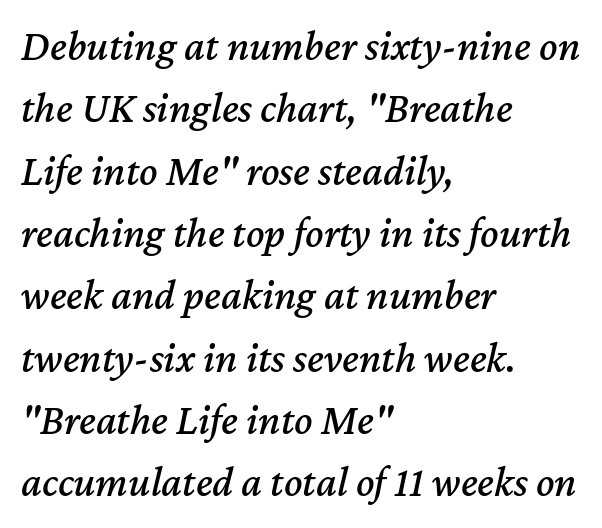
{"italic": "yes", "lean": "right", "slant_degrees": 12, "width": "normal", "stroke_contrast": "medium", "x_height": "medium", "monospaced": "no", "underline": "no", "align": "left", "line_spacing": "normal", "line_spacing_ratio": 1.45, "letter_spacing": "normal", "letter_spacing_em": 0.0, "glyph_px": 43}
